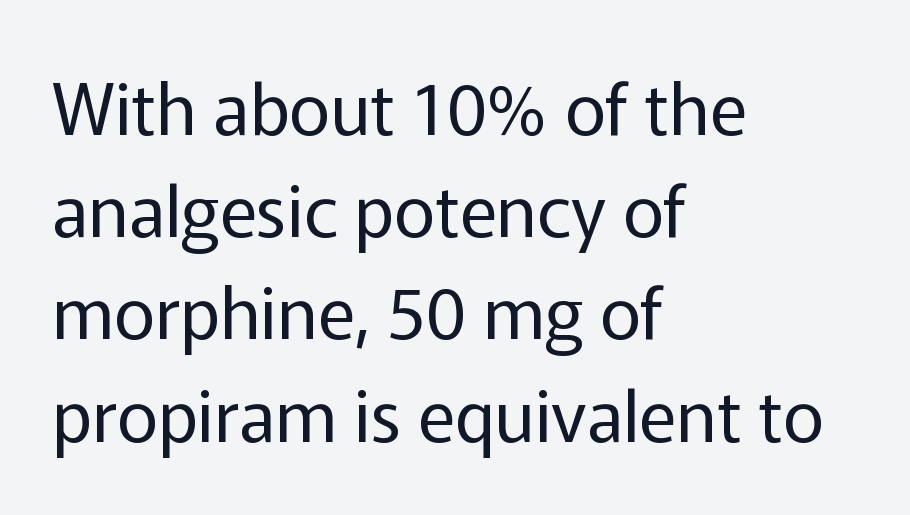
The image shows 71 px regular-weight sans-serif type, upright; set left-aligned, normal line spacing (1.44x), normal letter spacing, not underlined; low stroke contrast and a medium x-height.
